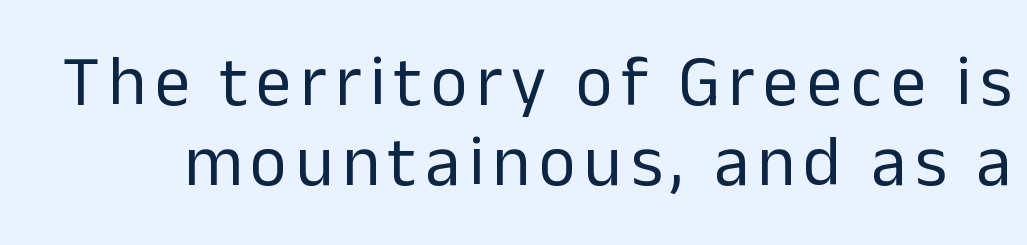
{"serif": "no", "italic": "no", "bold": "no", "weight": "regular", "width": "normal", "stroke_contrast": "low", "x_height": "medium", "monospaced": "no", "underline": "no", "line_spacing": "tight", "line_spacing_ratio": 1.12, "glyph_px": 71}
